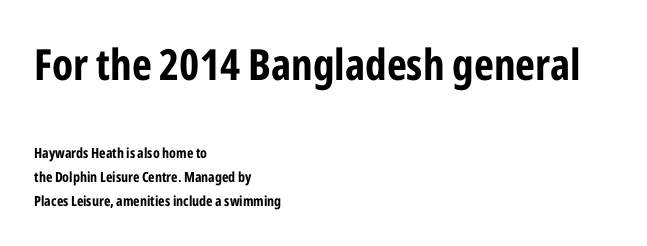
Q: Is the text bold? A: Yes.
Q: Is the text italic (slanted)? A: No, it is upright.
Q: Is the typeface a serif or a sans-serif typeface? A: Sans-serif.
Q: Is the text underlined? A: No.
Q: How is the paragraph aligned? A: Left-aligned.
Q: Is the spacing between letters normal or unusually wide? A: Normal.
Q: Which block of text is set in a larger size, the first (top) or the second (bottom)? A: The first (top) one.
Q: Width (condensed, normal, or wide)? A: Condensed.
Q: Stroke contrast? A: Low.
Q: x-height? A: Medium.
Q: Monospaced? A: No.
